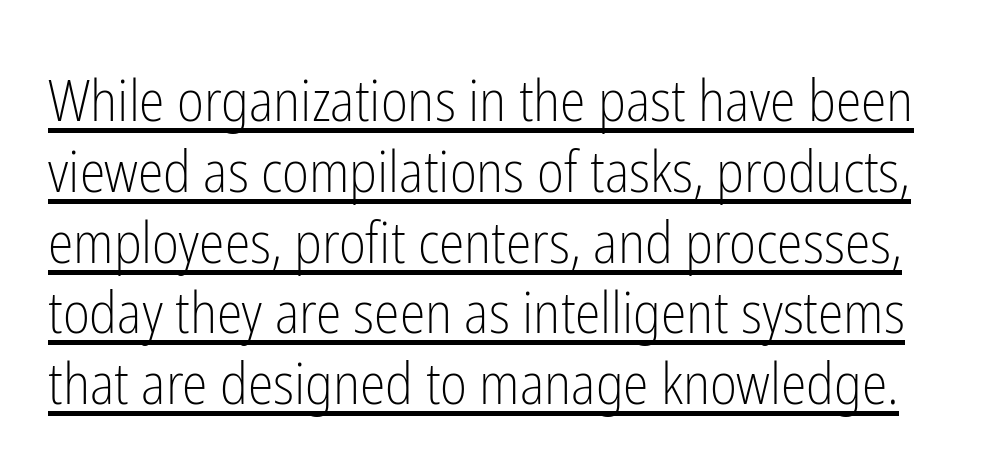
The image shows 58 px light, condensed sans-serif type, upright; set line spacing 1.22x, normal letter spacing, underlined; low stroke contrast and a medium x-height.
